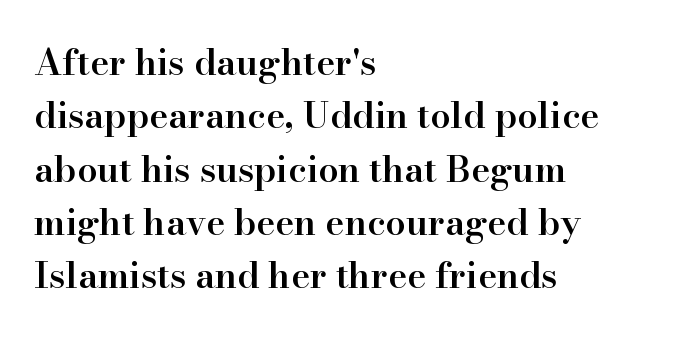
The image shows 36 px semibold serif type, upright; set left-aligned, normal line spacing (1.48x), normal letter spacing, not underlined; high stroke contrast and a small x-height.
